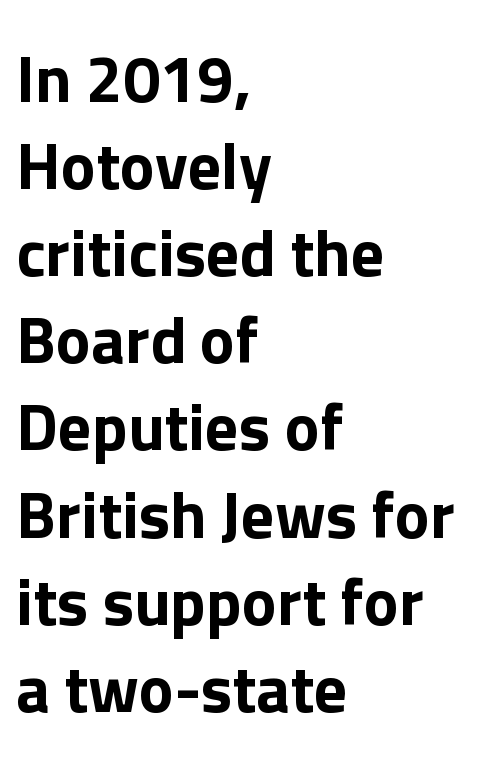
Inter-character spacing is left at the font's built-in metrics. The rendering uses a moderate line-height, typical for paragraphs. Descenders hang freely into open space. Think of a printed novel: that variable character pitch is what you see here. Teacher's note: observe the even left margin — that is flush-left alignment.
